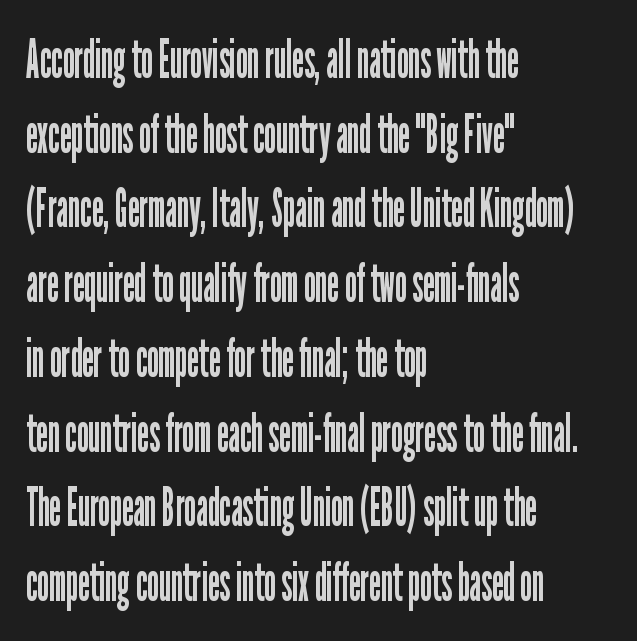
The image shows 53 px regular-weight, condensed sans-serif type, upright; set left-aligned, normal line spacing (1.41x), normal letter spacing, not underlined; low stroke contrast and a medium x-height.
